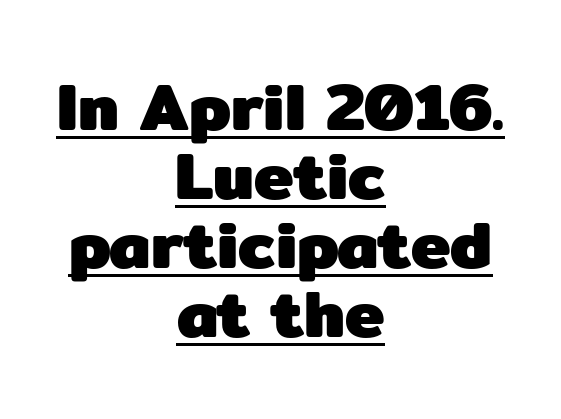
The image shows 67 px heavy sans-serif type, upright; set centered, tight line spacing (1.03x), normal letter spacing, underlined; low stroke contrast and a medium x-height.
